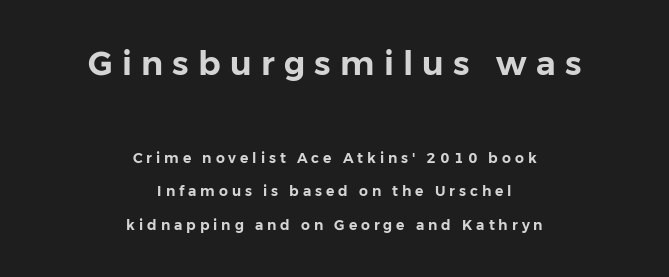
{"serif": "no", "italic": "no", "width": "normal", "stroke_contrast": "low", "x_height": "medium", "monospaced": "no", "underline": "no", "align": "center", "line_spacing": "loose", "line_spacing_ratio": 2.4, "letter_spacing": "wide", "letter_spacing_em": 0.28, "larger_block": "first", "size_ratio": 2.36, "glyph_px": 33}
